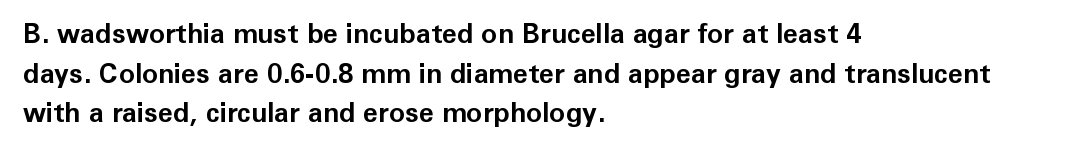
The image shows 27 px bold type, upright; set left-aligned, normal line spacing (1.47x), normal letter spacing, not underlined.
